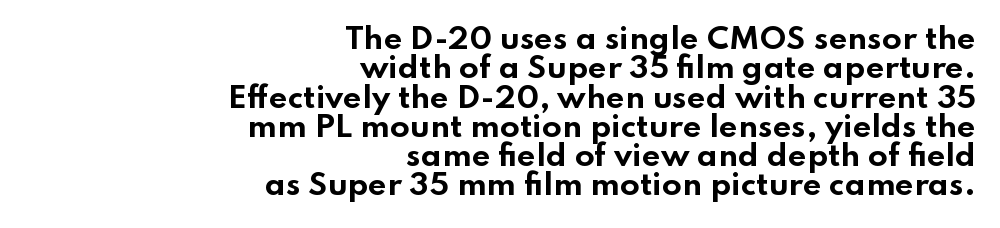
What weight is shown? A full bold with thick strokes. Does extra space separate the letters? No, they use regular spacing. In terms of letterform style, serifs are entirely absent. Note the varied advance widths — an 'i' is clearly narrower than an 'm'. Quick note: interline space is minimal.
